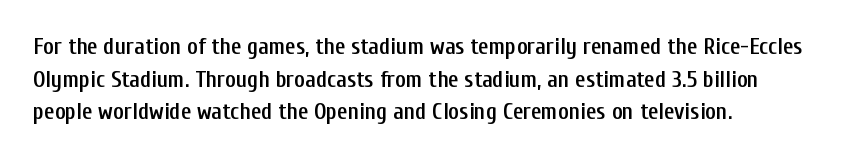
The image shows 23 px text type, upright; set left-aligned, normal line spacing (1.42x), normal letter spacing, not underlined.
